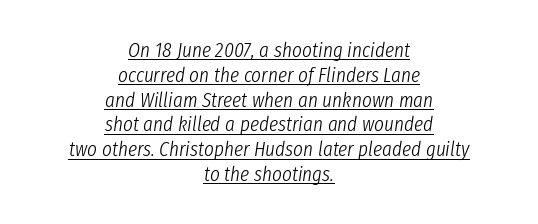
{"italic": "yes", "lean": "right", "slant_degrees": 8, "bold": "no", "underline": "yes", "align": "center", "line_spacing_ratio": 1.18, "letter_spacing": "normal", "letter_spacing_em": 0.0, "glyph_px": 21}
